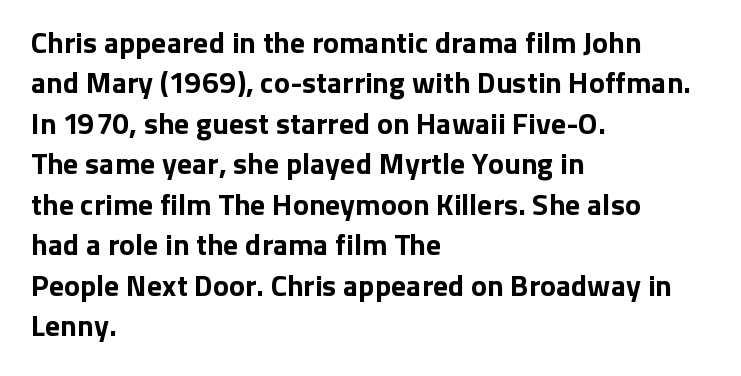
Q: Is the text bold? A: Yes.
Q: Is the text italic (slanted)? A: No, it is upright.
Q: Is the typeface a serif or a sans-serif typeface? A: Sans-serif.
Q: Is the text underlined? A: No.
Q: How is the paragraph aligned? A: Left-aligned.
Q: Is the spacing between letters normal or unusually wide? A: Normal.
Q: Is the spacing between lines tight, normal or loose? A: Normal.
Q: Width (condensed, normal, or wide)? A: Normal.
Q: Stroke contrast? A: Low.
Q: x-height? A: Medium.
Q: Monospaced? A: No.
